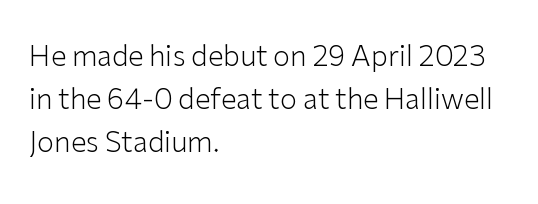
Q: Is the text bold? A: No.
Q: Is the text italic (slanted)? A: No, it is upright.
Q: Is the typeface a serif or a sans-serif typeface? A: Sans-serif.
Q: Is the text underlined? A: No.
Q: How is the paragraph aligned? A: Left-aligned.
Q: Is the spacing between letters normal or unusually wide? A: Normal.
Q: Is the spacing between lines tight, normal or loose? A: Normal.
Q: Width (condensed, normal, or wide)? A: Normal.
Q: Stroke contrast? A: Low.
Q: x-height? A: Medium.
Q: Monospaced? A: No.
